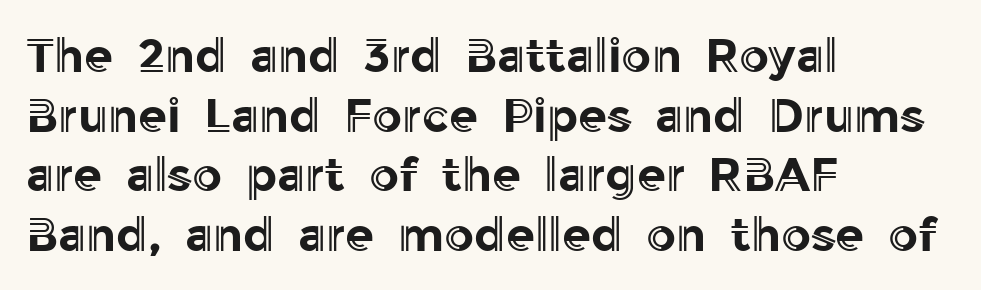
Q: Is the text italic (slanted)? A: No, it is upright.
Q: Is the text underlined? A: No.
Q: How is the paragraph aligned? A: Left-aligned.
Q: Is the spacing between letters normal or unusually wide? A: Normal.
Q: Is the spacing between lines tight, normal or loose? A: Normal.
Q: Width (condensed, normal, or wide)? A: Normal.
Q: x-height? A: Medium.
Q: Monospaced? A: No.
